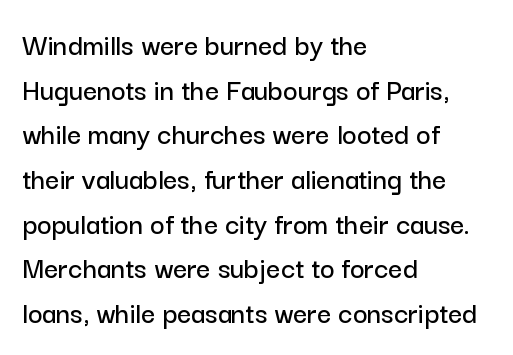
Each word holds together tightly as a unit, with standard inter-letter gaps. The face used here is proportionally spaced, like ordinary book or web type. The typesetter chose a ragged-right arrangement here. The designer left line spacing at the default. Type without underlining.
